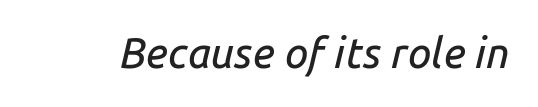
Quick note: italic. The passage shown is not underscored anywhere. This sample uses plain, unmodified letter spacing. Note the varied advance widths — an 'i' is clearly narrower than an 'm'.
